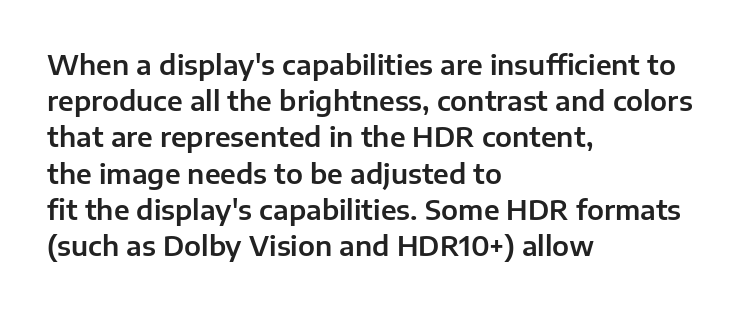
The image shows 27 px text type, upright; set left-aligned, normal line spacing (1.34x), normal letter spacing, not underlined.
